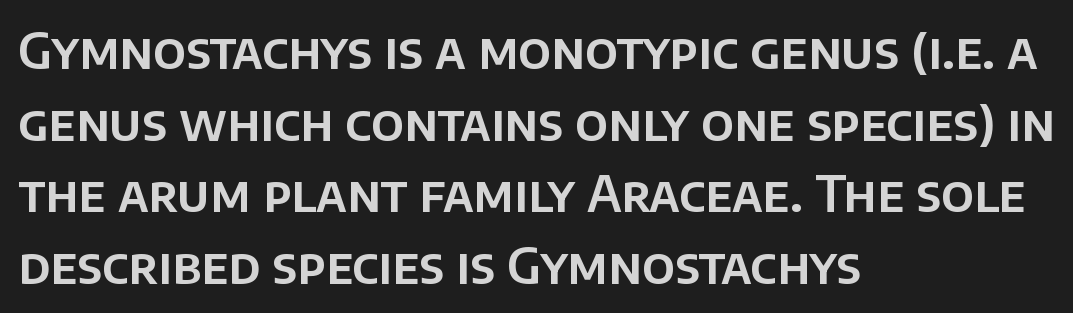
Q: Is the text italic (slanted)? A: No, it is upright.
Q: Is the typeface a serif or a sans-serif typeface? A: Sans-serif.
Q: Is the text underlined? A: No.
Q: How is the paragraph aligned? A: Left-aligned.
Q: Is the spacing between letters normal or unusually wide? A: Normal.
Q: Is the spacing between lines tight, normal or loose? A: Normal.
Q: Width (condensed, normal, or wide)? A: Normal.
Q: Stroke contrast? A: Low.
Q: x-height? A: Large.
Q: Monospaced? A: No.
